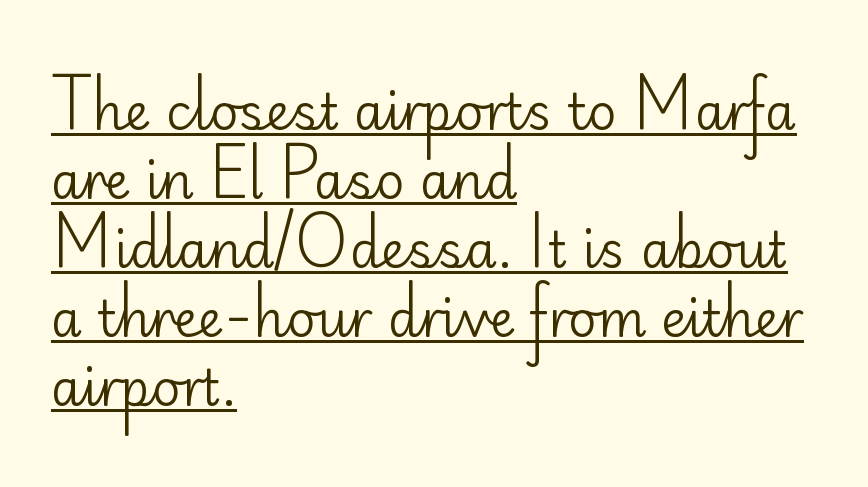
The image shows 50 px regular-weight sans-serif type, upright; set left-aligned, normal line spacing (1.38x), normal letter spacing, underlined; low stroke contrast and a small x-height.
